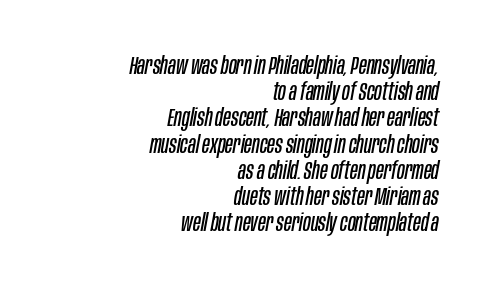
{"italic": "yes", "lean": "right", "slant_degrees": 10, "bold": "no", "underline": "no", "align": "right", "line_spacing": "tight", "line_spacing_ratio": 1.05, "letter_spacing": "normal", "letter_spacing_em": 0.0, "glyph_px": 25}
